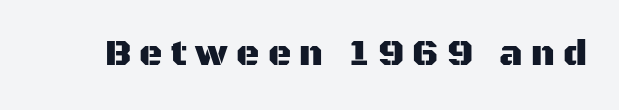
The image shows 36 px sans-serif type, upright; set unusually wide letter spacing (+0.23 em), not underlined; medium stroke contrast and a large x-height.
